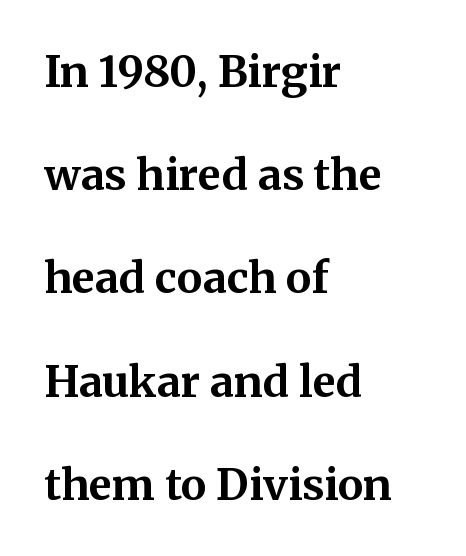
Q: Is the text bold? A: Yes.
Q: Is the text italic (slanted)? A: No, it is upright.
Q: Is the typeface a serif or a sans-serif typeface? A: Serif.
Q: Is the text underlined? A: No.
Q: How is the paragraph aligned? A: Left-aligned.
Q: Is the spacing between letters normal or unusually wide? A: Normal.
Q: Is the spacing between lines tight, normal or loose? A: Loose.
Q: Width (condensed, normal, or wide)? A: Normal.
Q: Stroke contrast? A: Medium.
Q: x-height? A: Medium.
Q: Monospaced? A: No.
